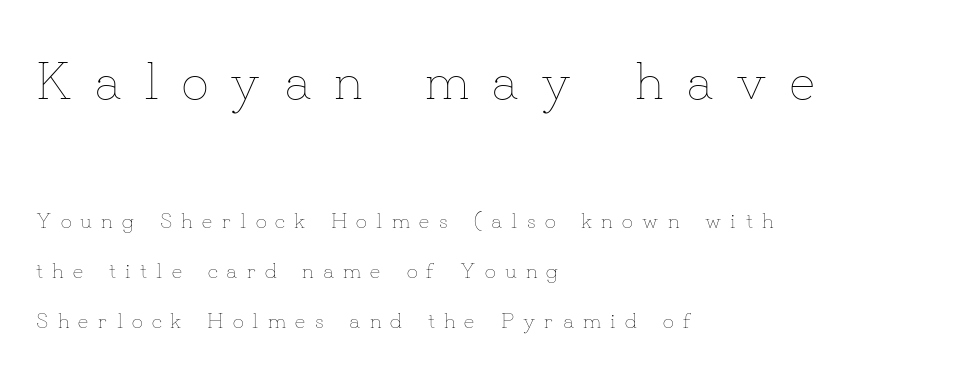
Q: Is the text bold? A: No.
Q: Is the text italic (slanted)? A: No, it is upright.
Q: Is the text underlined? A: No.
Q: How is the paragraph aligned? A: Left-aligned.
Q: Is the spacing between letters normal or unusually wide? A: Unusually wide.
Q: Is the spacing between lines tight, normal or loose? A: Loose.
Q: Which block of text is set in a larger size, the first (top) or the second (bottom)? A: The first (top) one.
Q: Width (condensed, normal, or wide)? A: Normal.
Q: Stroke contrast? A: Low.
Q: x-height? A: Small.
Q: Monospaced? A: No.
